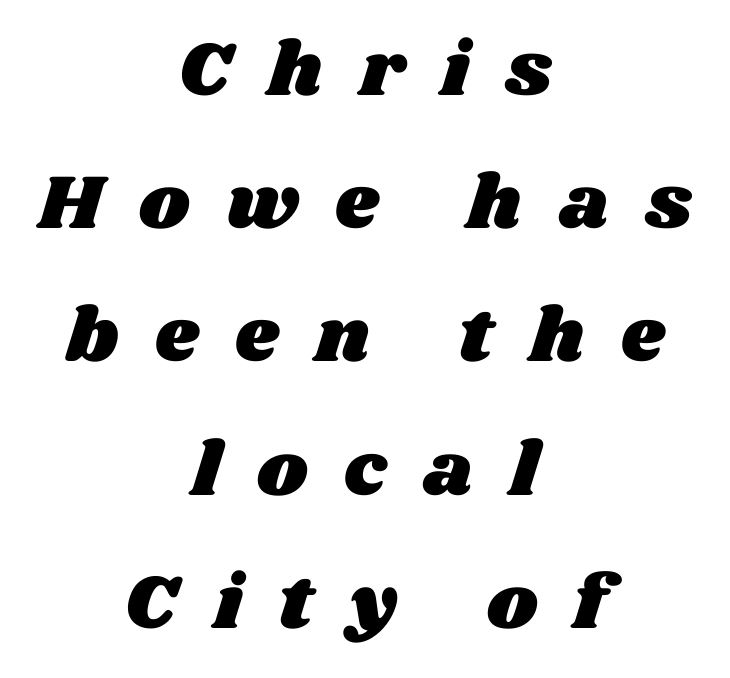
The image shows 77 px wide type; set centered, line spacing 1.73x, unusually wide letter spacing (+0.48 em), not underlined; medium stroke contrast and a large x-height.
